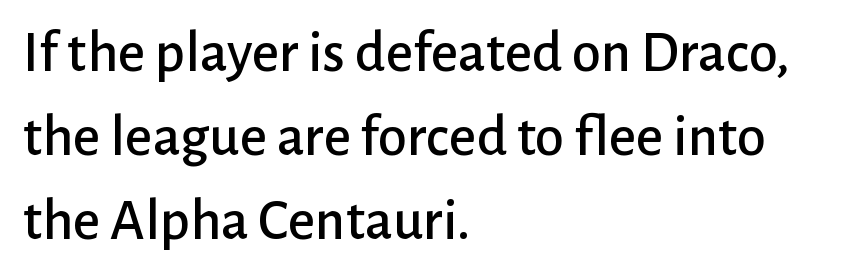
{"serif": "no", "italic": "no", "width": "normal", "stroke_contrast": "low", "x_height": "medium", "monospaced": "no", "underline": "no", "align": "left", "line_spacing": "normal", "line_spacing_ratio": 1.42, "letter_spacing": "normal", "letter_spacing_em": 0.0, "glyph_px": 59}
